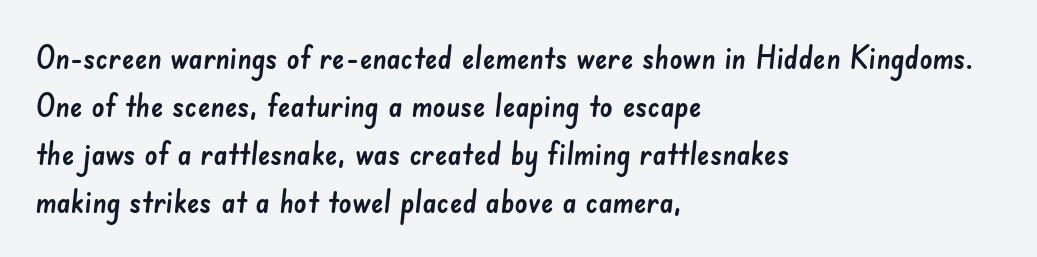
The image shows 32 px sans-serif type; set left-aligned, normal line spacing (1.5x), normal letter spacing, not underlined; low stroke contrast and a small x-height.
